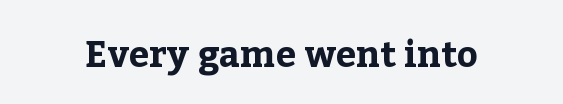
Q: Is the text bold? A: Yes.
Q: Is the text italic (slanted)? A: No, it is upright.
Q: Is the typeface a serif or a sans-serif typeface? A: Serif.
Q: Is the text underlined? A: No.
Q: Is the spacing between letters normal or unusually wide? A: Normal.
Q: Width (condensed, normal, or wide)? A: Normal.
Q: Stroke contrast? A: Low.
Q: x-height? A: Medium.
Q: Monospaced? A: No.
